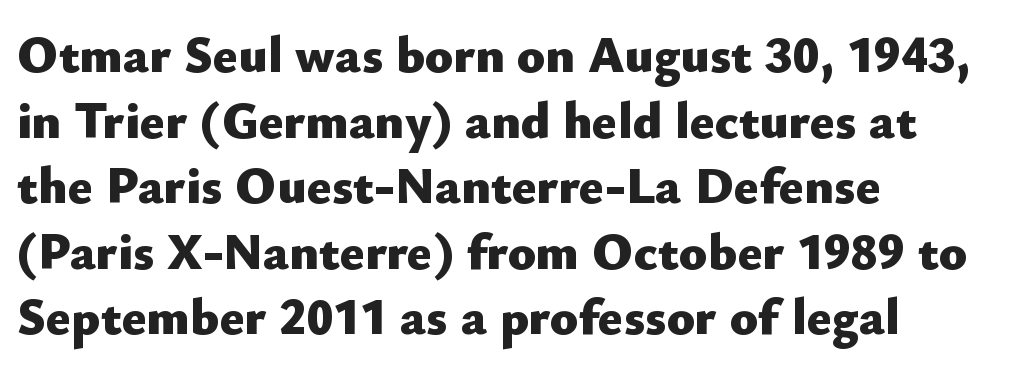
{"serif": "no", "italic": "no", "bold": "yes", "weight": "heavy", "width": "normal", "stroke_contrast": "low", "x_height": "small", "monospaced": "no", "underline": "no", "align": "left", "line_spacing": "normal", "line_spacing_ratio": 1.26, "letter_spacing": "normal", "letter_spacing_em": 0.0, "glyph_px": 52}
